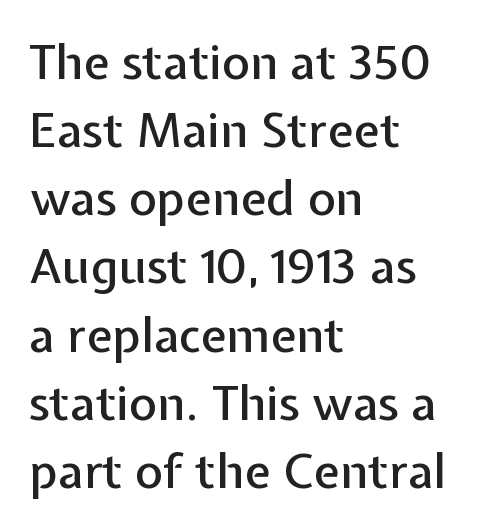
Examine the stroke ends and you'll find no serifs. Vertical spacing — default. A typesetter would call this proportional, since set widths differ per character. There is no visible air inserted between adjacent glyphs. Just letters on the line, the space beneath them empty. In terms of posture, this sample is upright.
